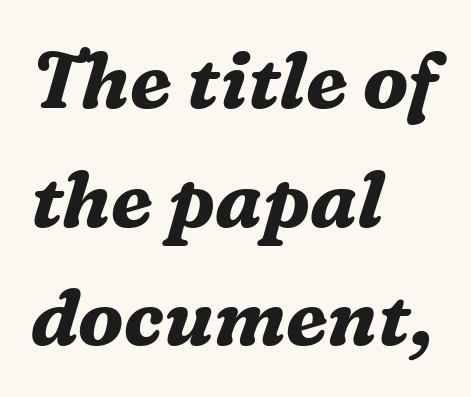
{"serif": "yes", "italic": "yes", "lean": "right", "slant_degrees": 16, "bold": "yes", "weight": "bold", "width": "normal", "stroke_contrast": "medium", "x_height": "medium", "monospaced": "no", "underline": "no", "align": "left", "line_spacing": "normal", "line_spacing_ratio": 1.52, "letter_spacing": "normal", "letter_spacing_em": 0.0, "glyph_px": 78}
